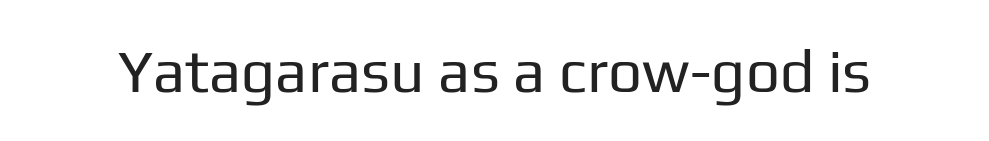
Characters remain perfectly vertical along every line. Bold? No — there's no thickening of the strokes. Serifs: no, the terminals of the letterforms are clean. Here the designer chose a conventional face with non-uniform glyph widths. Clear beneath every line of the passage.
